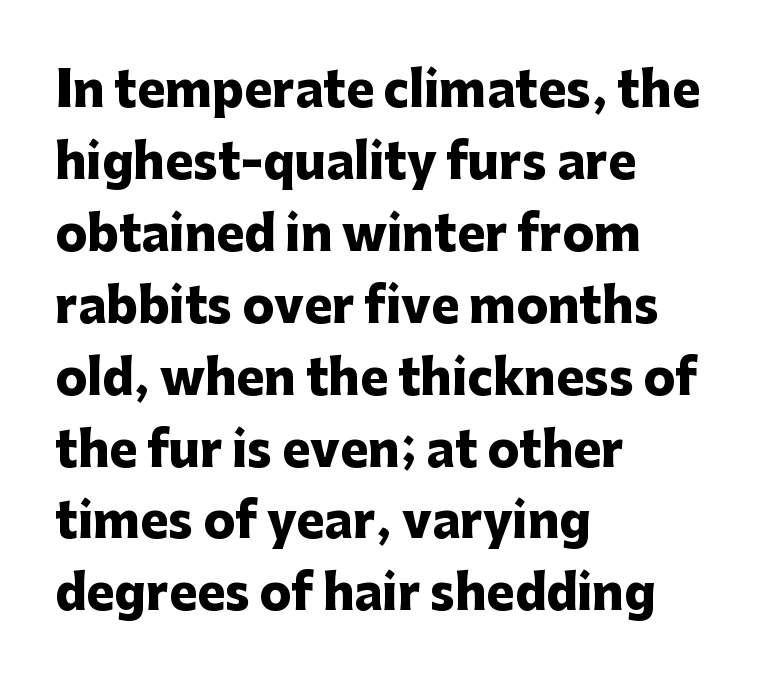
Q: Is the text bold? A: Yes.
Q: Is the text italic (slanted)? A: No, it is upright.
Q: Is the typeface a serif or a sans-serif typeface? A: Sans-serif.
Q: Is the text underlined? A: No.
Q: How is the paragraph aligned? A: Left-aligned.
Q: Is the spacing between letters normal or unusually wide? A: Normal.
Q: Is the spacing between lines tight, normal or loose? A: Normal.
Q: Width (condensed, normal, or wide)? A: Normal.
Q: Stroke contrast? A: Low.
Q: x-height? A: Medium.
Q: Monospaced? A: No.
